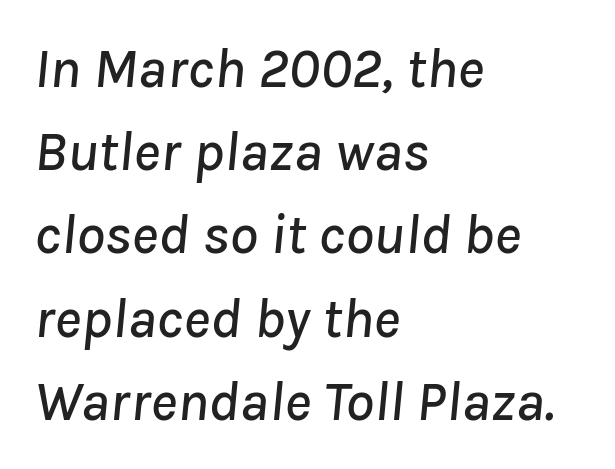
The image shows 57 px text type, italic (leaning right); set left-aligned, normal line spacing (1.46x), normal letter spacing, not underlined; low stroke contrast and a medium x-height.
